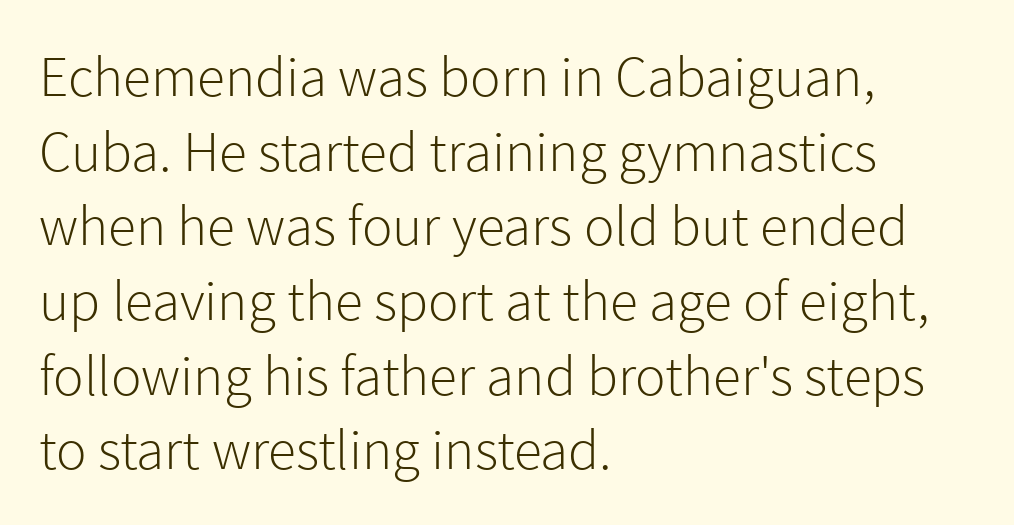
The image shows 57 px light sans-serif type, upright; set left-aligned, normal line spacing (1.31x), normal letter spacing, not underlined; a medium x-height.
